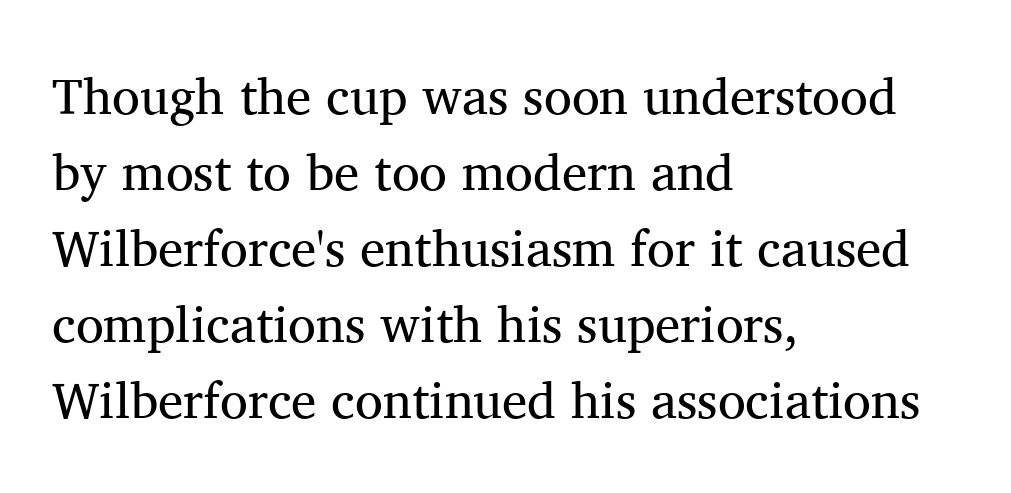
Interline gaps are of average width in this sample. Caption: face not bold, strokes unweighted. Letters rest on an invisible, unmarked baseline. Is there any slant? The stems are plumb. Think of a printed novel: that variable character pitch is what you see here.
